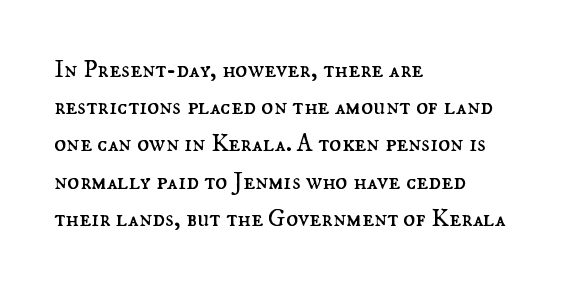
Each new line begins a customary step beneath the previous one. In CSS terms this would be text-align: left. Every character sits straight up, as roman type does. Inter-character spacing is left at the font's built-in metrics.
